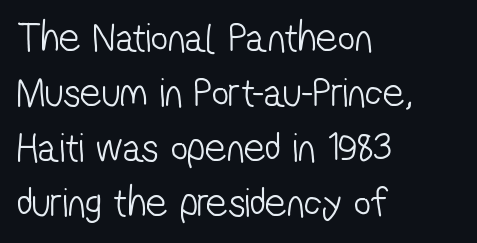
{"serif": "no", "bold": "no", "weight": "light", "width": "condensed", "stroke_contrast": "low", "x_height": "medium", "monospaced": "no", "underline": "no", "align": "left", "line_spacing": "normal", "line_spacing_ratio": 1.31, "letter_spacing": "normal", "letter_spacing_em": 0.0, "glyph_px": 42}
